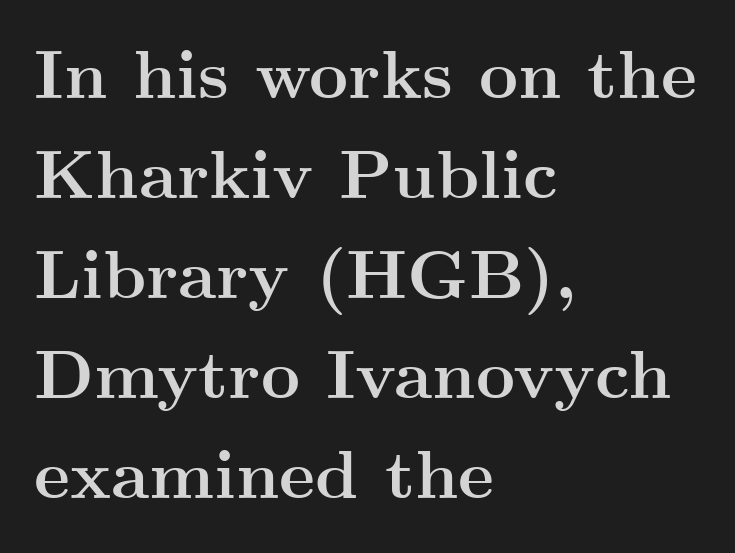
Letter spacing: default. Whoever set this chose a conventional vertical rhythm. Compared with a centered layout, this one pins lines to the left instead. Glance below the letters and you will spot only blank space. Look at the bottom of the vertical strokes: they flare into serifs here.
